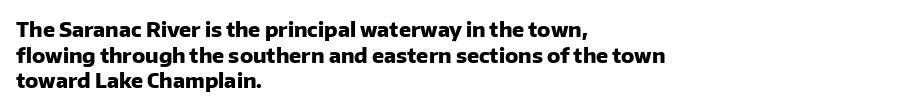
The image shows 20 px bold type, upright; set left-aligned, normal line spacing (1.28x), normal letter spacing, not underlined.
